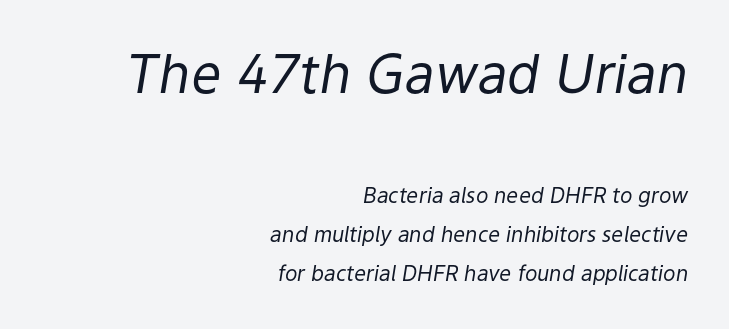
The font sits on the lighter half of the weight spectrum, regular included. The face used here appears at its bigger size in the upper chunk. You can tell it's italic because the verticals aren't actually vertical. This rendering uses right alignment, leaving the left contour irregular.
